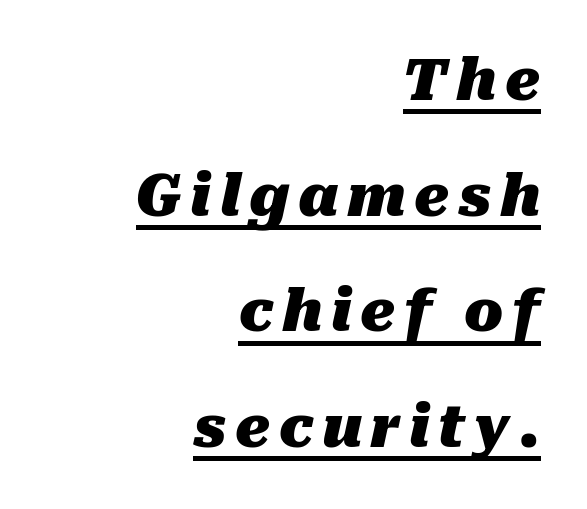
Q: Is the text bold? A: Yes.
Q: Is the text italic (slanted)? A: Yes, it leans right by about 10 degrees.
Q: Is the text underlined? A: Yes.
Q: How is the paragraph aligned? A: Right-aligned.
Q: Is the spacing between lines tight, normal or loose? A: Loose.
Q: Width (condensed, normal, or wide)? A: Normal.
Q: Stroke contrast? A: Medium.
Q: x-height? A: Medium.
Q: Monospaced? A: No.
